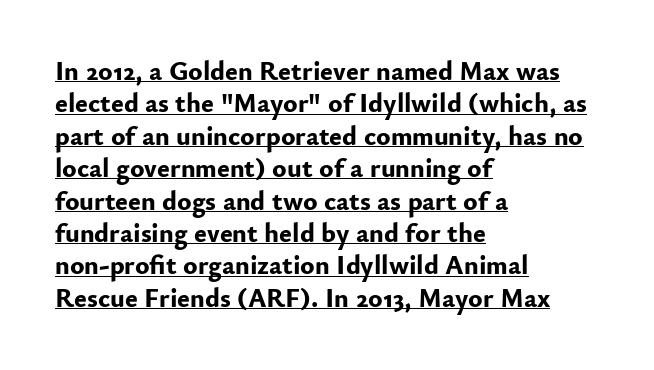
The image shows 27 px bold type, upright; set left-aligned, line spacing 1.2x, normal letter spacing, underlined.
